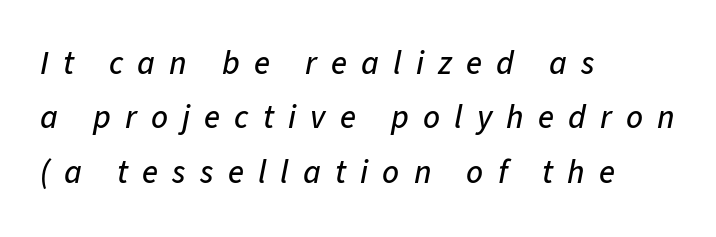
{"italic": "yes", "lean": "right", "slant_degrees": 11, "width": "normal", "stroke_contrast": "low", "x_height": "medium", "monospaced": "no", "underline": "no", "align": "left", "line_spacing": "normal", "line_spacing_ratio": 1.65, "letter_spacing": "wide", "letter_spacing_em": 0.43, "glyph_px": 33}
